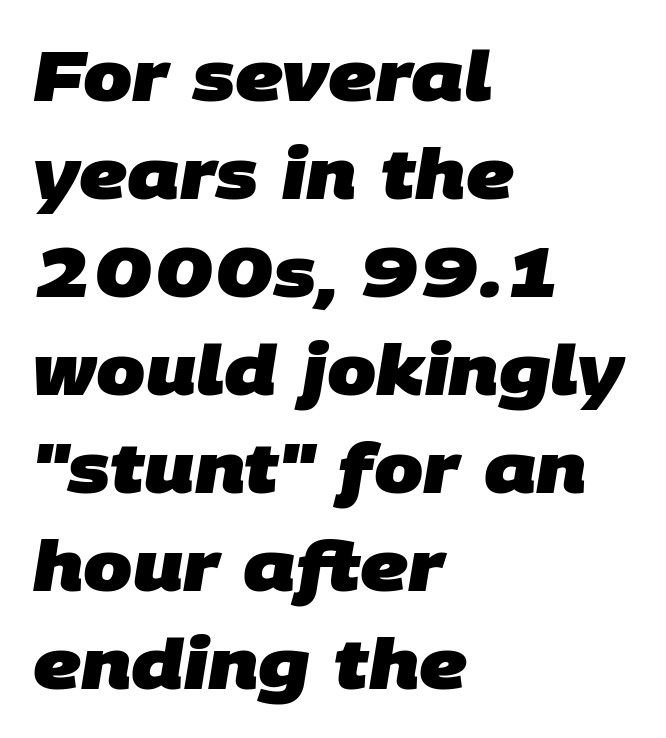
{"serif": "no", "bold": "yes", "weight": "heavy", "width": "normal", "stroke_contrast": "low", "x_height": "large", "monospaced": "no", "underline": "no", "align": "left", "line_spacing": "normal", "line_spacing_ratio": 1.4, "letter_spacing": "normal", "letter_spacing_em": 0.0, "glyph_px": 70}
